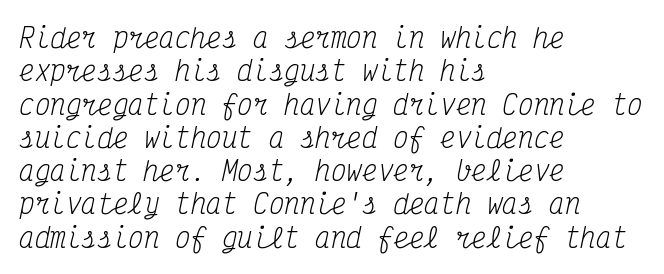
Each row of text sits above clean, open space. A typesetter would call this zero additional tracking. Left-aligned paragraph, ragged on the right. The typography opts for an oblique posture over an upright one.
